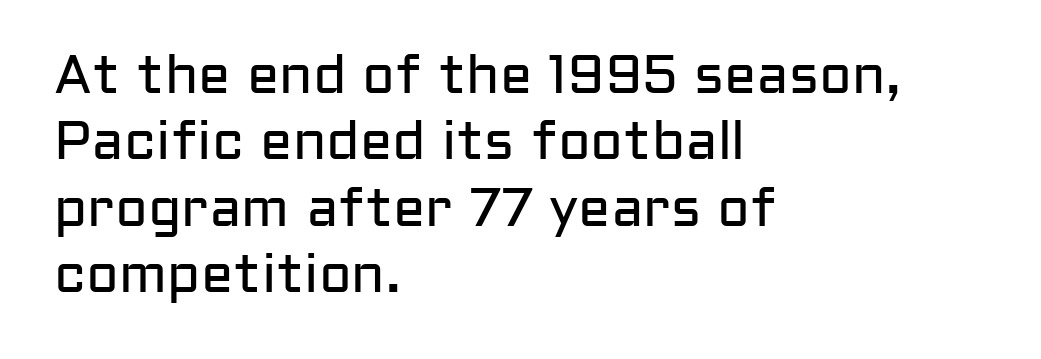
Are there feet on the stems? There aren't — it's a sans. Does extra space separate the letters? No, they use regular spacing. The letters stand straight up with perfectly vertical stems. Do the characters align in a grid? No, the font is proportional. Just letters on the line, the space beneath them empty. Weight class: somewhere from thin through regular.
